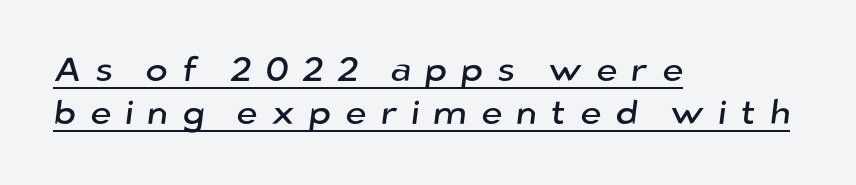
Q: Is the typeface a serif or a sans-serif typeface? A: Sans-serif.
Q: Is the text underlined? A: Yes.
Q: How is the paragraph aligned? A: Left-aligned.
Q: Is the spacing between letters normal or unusually wide? A: Unusually wide.
Q: Is the spacing between lines tight, normal or loose? A: Normal.
Q: Width (condensed, normal, or wide)? A: Normal.
Q: Stroke contrast? A: Low.
Q: x-height? A: Medium.
Q: Monospaced? A: No.
